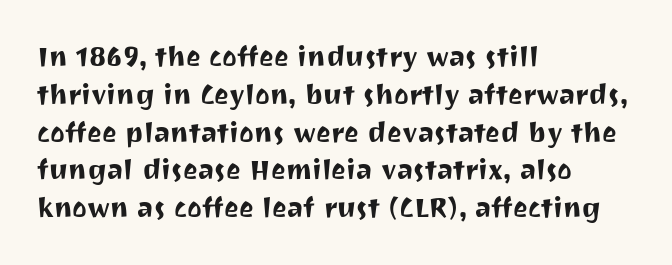
Q: Is the text italic (slanted)? A: No, it is upright.
Q: Is the typeface a serif or a sans-serif typeface? A: Sans-serif.
Q: Is the text underlined? A: No.
Q: How is the paragraph aligned? A: Left-aligned.
Q: Is the spacing between letters normal or unusually wide? A: Normal.
Q: Is the spacing between lines tight, normal or loose? A: Normal.
Q: Width (condensed, normal, or wide)? A: Normal.
Q: Stroke contrast? A: Medium.
Q: x-height? A: Medium.
Q: Monospaced? A: No.
